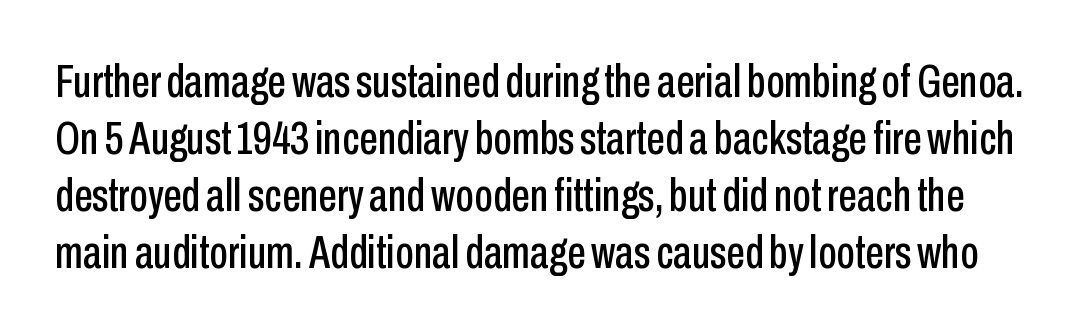
Note the varied advance widths — an 'i' is clearly narrower than an 'm'. The tracking reads as untouched default to a designer's eye. The face used here is a sans, in the tradition of grotesques and geometrics. Unmarked baselines from the first word to the last.
